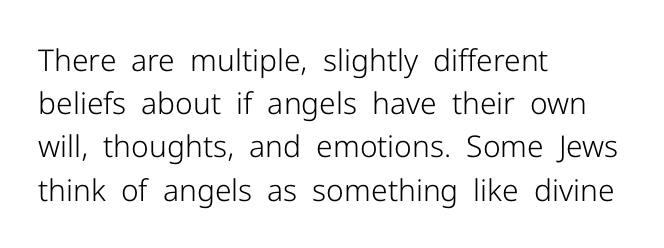
The image shows 30 px light sans-serif type, upright; set left-aligned, normal line spacing (1.44x), normal letter spacing, not underlined; low stroke contrast and a medium x-height.
